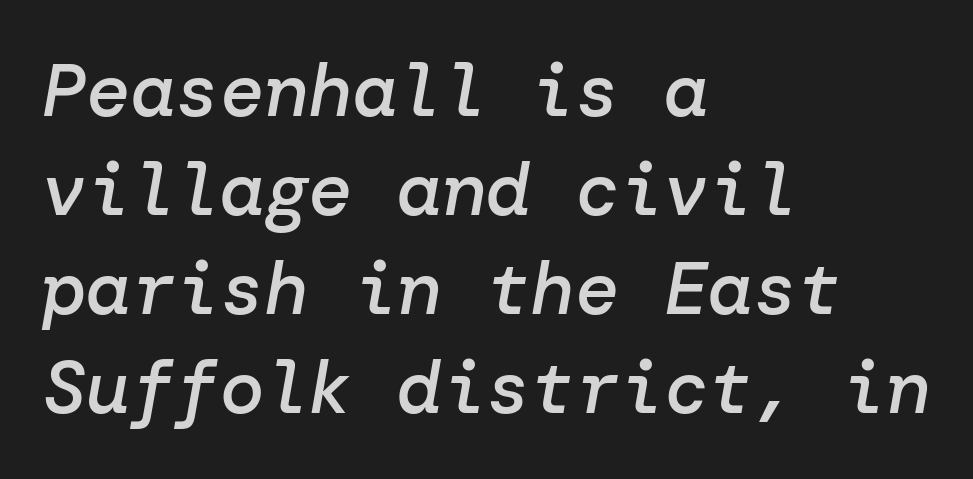
Typeset ragged right — the left edge is the straight one. Check under the words: just untouched page. Look at the stroke-to-counter ratio: somewhat heavy, a semibold. An italicized treatment has been applied to the whole sample. Regular leading. Tracking value appears to be zero — textbook default spacing.
